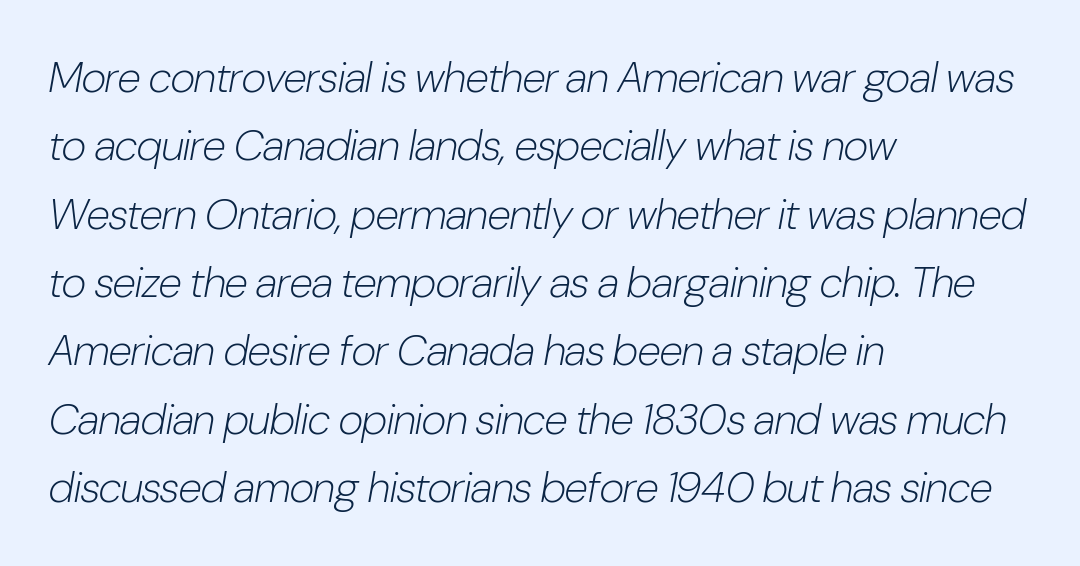
No word sits above an underline. Letters have the restrained weight of plain body copy at most. Looking at the ascenders, they clearly lean. The face used here is proportionally spaced, like ordinary book or web type. What's the leading like? Ordinary, nothing unusual.
